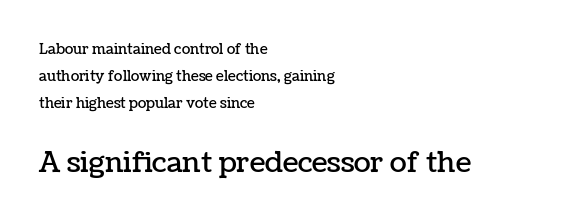
{"italic": "no", "width": "normal", "stroke_contrast": "low", "x_height": "medium", "monospaced": "no", "underline": "no", "align": "left", "line_spacing": "loose", "line_spacing_ratio": 1.94, "letter_spacing": "normal", "letter_spacing_em": 0.0, "larger_block": "second", "size_ratio": 2.0, "glyph_px": 28}
